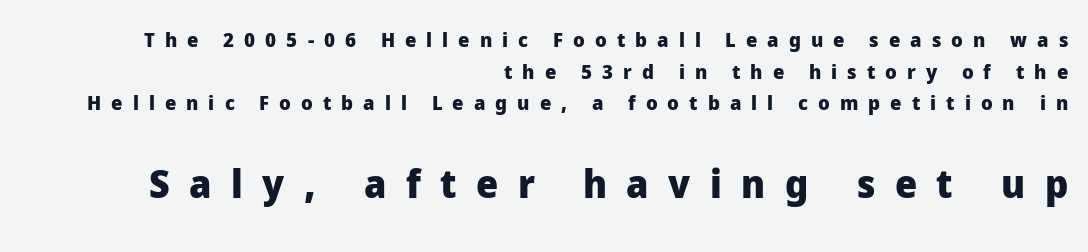
Regular leading. Each letter keeps its own natural width here, so spacing adapts to shape. This rendering widens character spacing well past its baseline value. The lower block of text is set noticeably larger than the block above it. The font's upright variant was chosen for this text.
